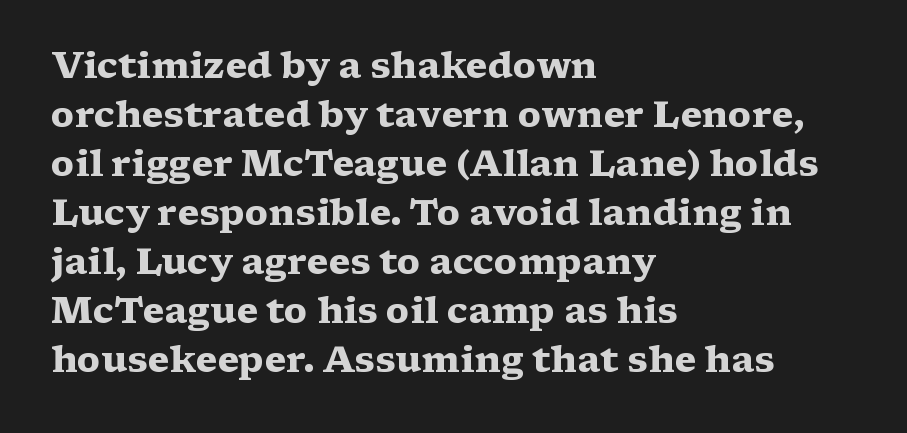
The image shows 36 px heavy, wide serif type, upright; set left-aligned, normal line spacing (1.36x), normal letter spacing, not underlined; medium stroke contrast and a medium x-height.
